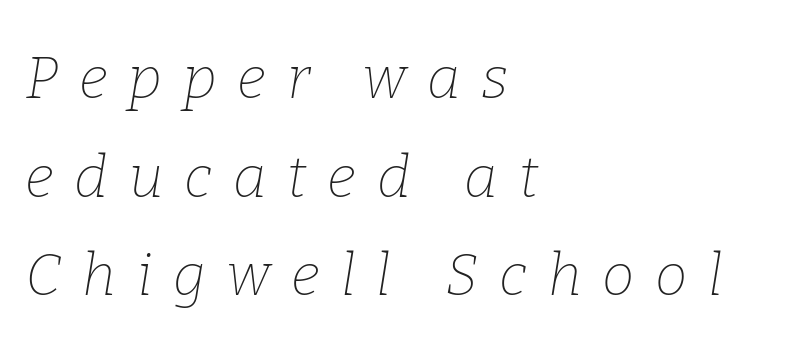
Honestly, the row spacing looks completely unremarkable. Short note: letters widely spaced. Is this a fixed-width face? No — the glyphs have proportional, varying widths. The zone under the glyphs is completely vacant. Little horizontal feet cap the strokes, marking this as serif type. Vertical stems look standard width or narrower in stroke.
